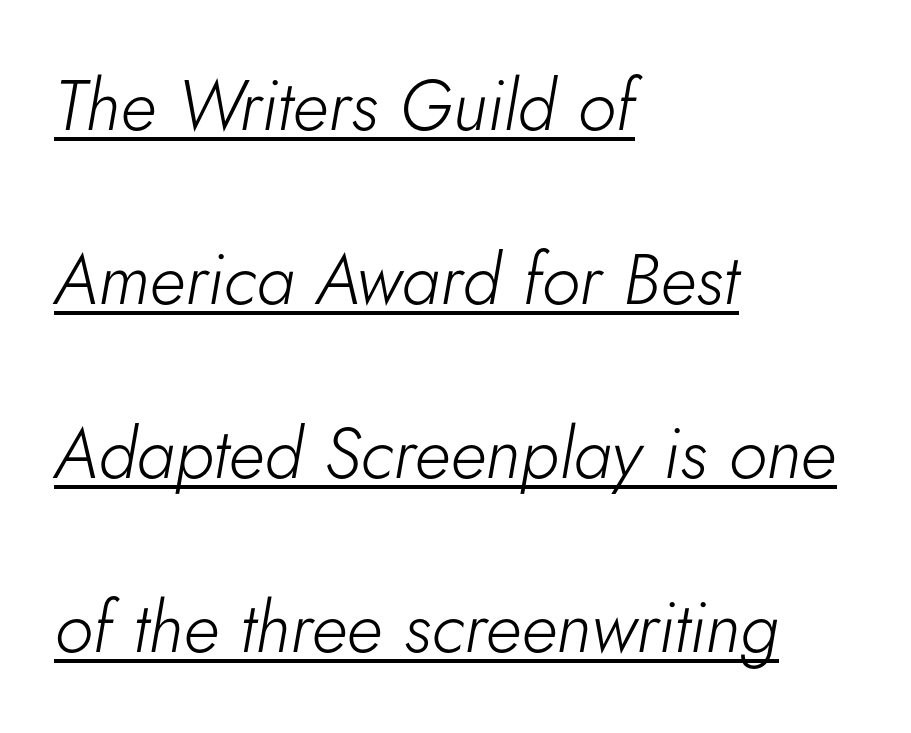
{"italic": "yes", "lean": "right", "slant_degrees": 5, "bold": "no", "weight": "light", "width": "normal", "stroke_contrast": "low", "x_height": "small", "monospaced": "no", "underline": "yes", "align": "left", "line_spacing": "loose", "line_spacing_ratio": 2.45, "letter_spacing": "normal", "letter_spacing_em": 0.0, "glyph_px": 71}
